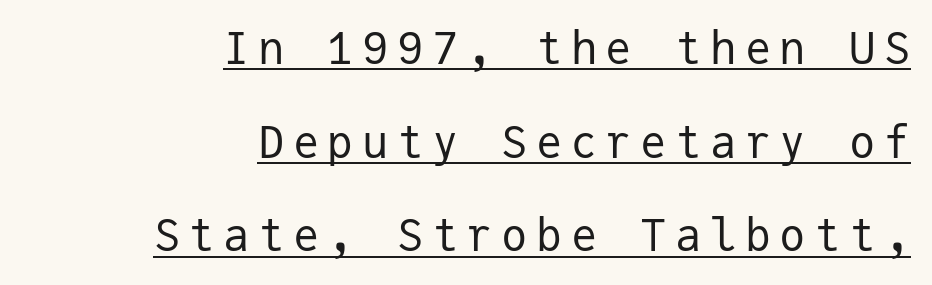
The typeface chosen for these lines omits serifs. Compared with typical paragraphs, the rows here are farther apart. You could count columns in this text — the font is strictly monospaced. This sample is right-justified, so line beginnings fall wherever the words allow. Is this a heavy cut? Hardly; it is regular or lighter.
